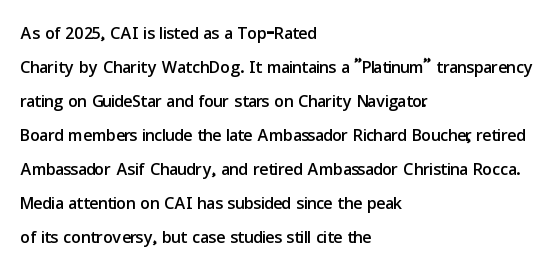
{"italic": "no", "underline": "no", "align": "left", "line_spacing": "normal", "line_spacing_ratio": 1.42, "letter_spacing": "normal", "letter_spacing_em": 0.0, "glyph_px": 24}
